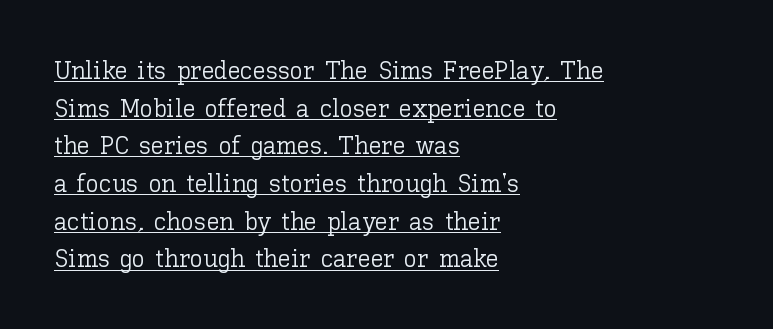
Q: Is the text bold? A: No.
Q: Is the text italic (slanted)? A: No, it is upright.
Q: Is the text underlined? A: Yes.
Q: How is the paragraph aligned? A: Left-aligned.
Q: Is the spacing between letters normal or unusually wide? A: Normal.
Q: Is the spacing between lines tight, normal or loose? A: Normal.
